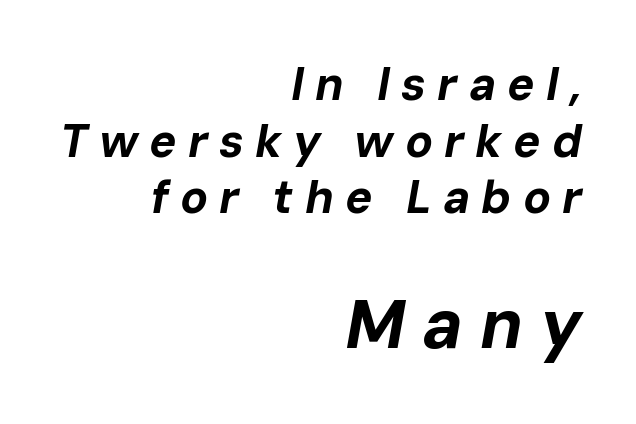
Every character sits at an angle, as italics do. Observe the wide spacing: letters keep a clear distance from each other. The passage shown is typed in a proportional face where columns would drift. Words float on clear page, feet unadorned. A student would call this right alignment; a typographer would say flush right, rag left. The letters are bold, with thick, heavy strokes.
